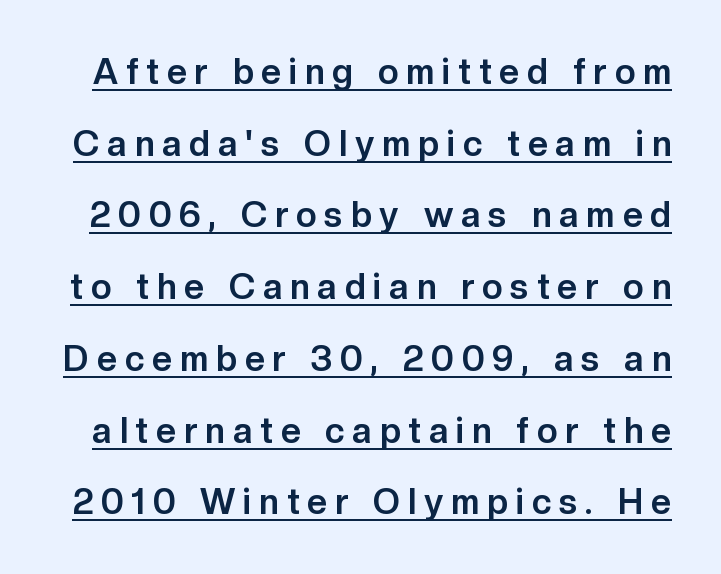
The image shows 35 px bold sans-serif type, upright; set loose line spacing (2.05x), unusually wide letter spacing (+0.23 em), underlined; low stroke contrast and a medium x-height.
